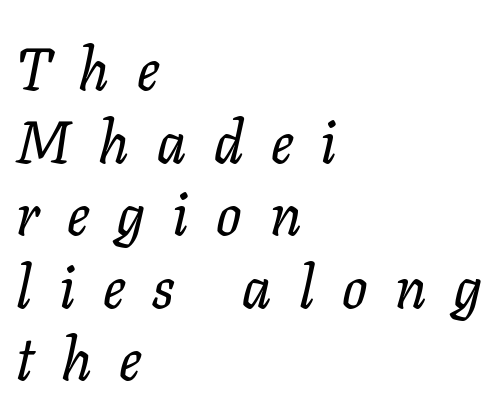
Q: Is the text italic (slanted)? A: Yes, it leans right by about 11 degrees.
Q: Is the typeface a serif or a sans-serif typeface? A: Serif.
Q: Is the text underlined? A: No.
Q: How is the paragraph aligned? A: Left-aligned.
Q: Is the spacing between letters normal or unusually wide? A: Unusually wide.
Q: Width (condensed, normal, or wide)? A: Normal.
Q: Stroke contrast? A: Low.
Q: x-height? A: Medium.
Q: Monospaced? A: No.
